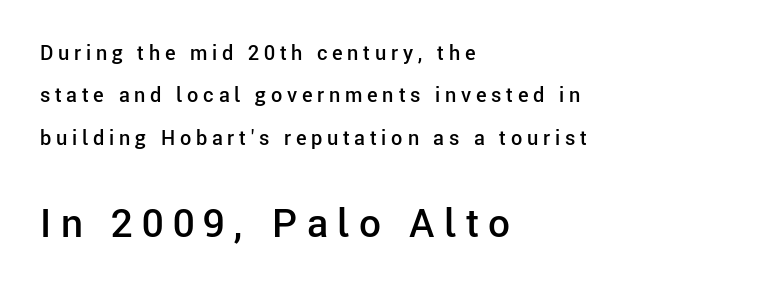
{"serif": "no", "italic": "no", "bold": "semi", "weight": "semibold", "width": "normal", "stroke_contrast": "low", "x_height": "medium", "monospaced": "no", "underline": "no", "align": "left", "line_spacing": "loose", "line_spacing_ratio": 2.12, "letter_spacing": "wide", "letter_spacing_em": 0.24, "larger_block": "second", "size_ratio": 1.95, "glyph_px": 39}
